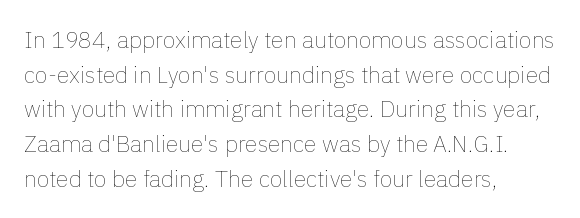
Vertical strokes here are truly vertical. Is the block centered? No — it sits flush against the left margin. Standard letterfit; no display-style spreading of the glyphs. This is not heavy type; no bold has been used.
